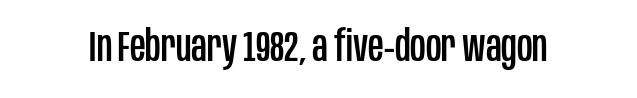
Q: Is the text italic (slanted)? A: No, it is upright.
Q: Is the typeface a serif or a sans-serif typeface? A: Sans-serif.
Q: Is the text underlined? A: No.
Q: Is the spacing between letters normal or unusually wide? A: Normal.
Q: Width (condensed, normal, or wide)? A: Condensed.
Q: Stroke contrast? A: Low.
Q: x-height? A: Large.
Q: Monospaced? A: No.
